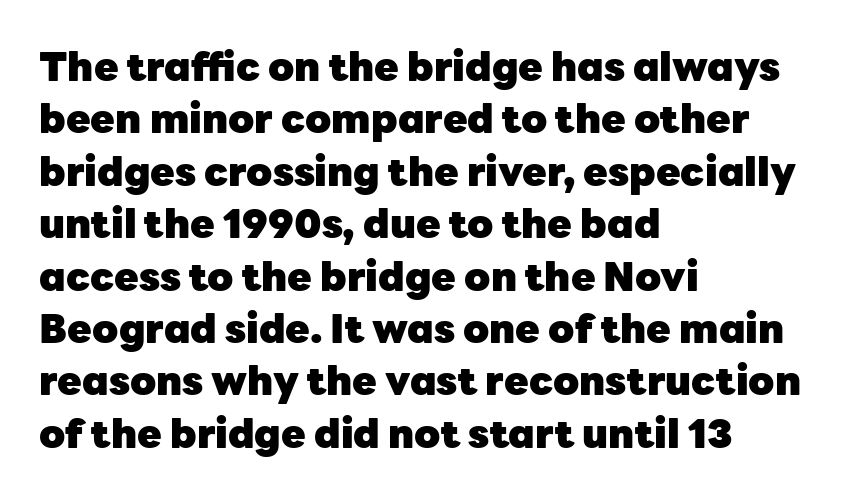
Every row of glyphs begins at an identical x-position on the left. A typesetter would call this leading conventional body-copy spacing. This is roman type, the default non-slanted kind. Is the type bold? Yes — the strokes are clearly thick and heavy.
